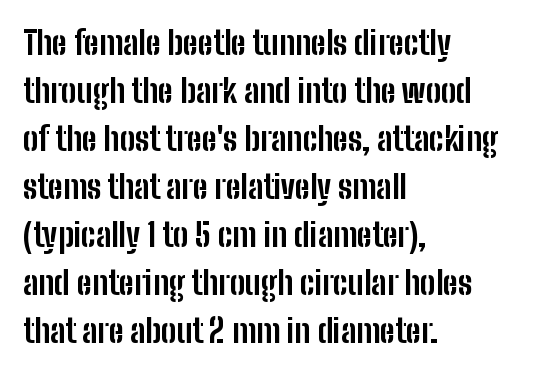
The image shows 32 px bold, condensed sans-serif type, upright; set left-aligned, normal line spacing (1.5x), normal letter spacing, not underlined; low stroke contrast and a medium x-height.
